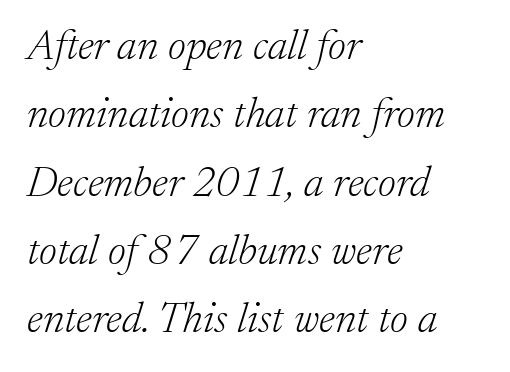
The image shows 43 px light serif type, italic (leaning right); set left-aligned, normal line spacing (1.59x), normal letter spacing, not underlined; low stroke contrast and a medium x-height.
